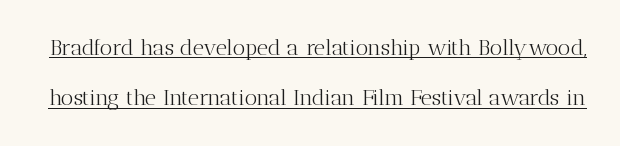
The image shows 22 px text type, upright; set loose line spacing (2.29x), normal letter spacing, underlined.
